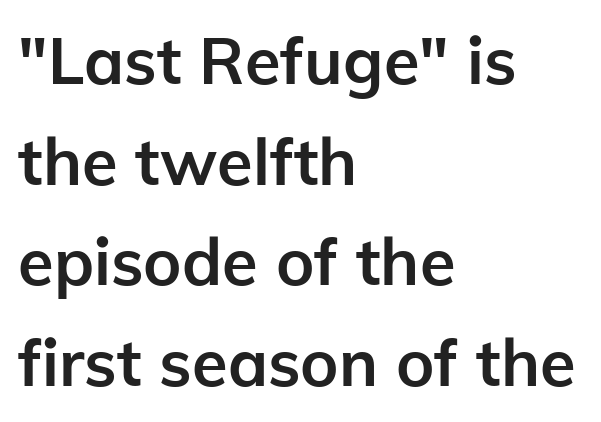
{"serif": "no", "italic": "no", "bold": "yes", "weight": "semibold", "width": "normal", "stroke_contrast": "low", "x_height": "medium", "monospaced": "no", "underline": "no", "align": "left", "line_spacing": "normal", "line_spacing_ratio": 1.55, "letter_spacing": "normal", "letter_spacing_em": 0.0, "glyph_px": 65}
